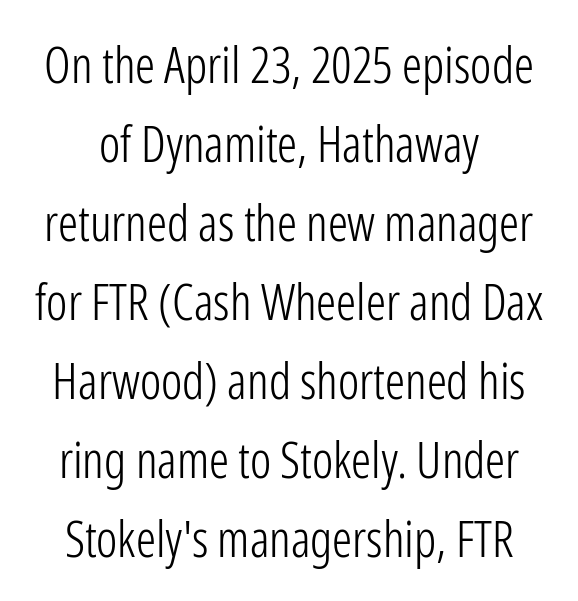
The image shows 50 px light, condensed sans-serif type, upright; set normal line spacing (1.58x), normal letter spacing, not underlined; low stroke contrast and a medium x-height.
